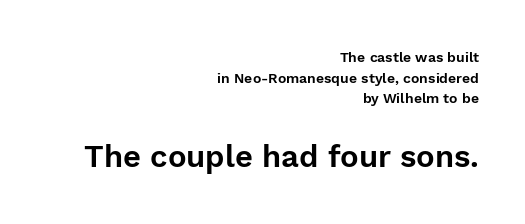
Italic: no, the glyphs are upright roman. Think of a printed novel: that variable character pitch is what you see here. The zone under the glyphs is completely vacant. The letters carry no serifs — their stems end cleanly without finishing strokes. Horizontally, the lines are justified to the trailing edge only. The rendering keeps characters at their native spacing.
